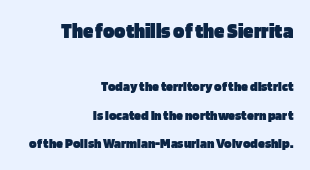
{"italic": "no", "bold": "yes", "underline": "no", "align": "right", "line_spacing": "loose", "line_spacing_ratio": 2.05, "letter_spacing": "normal", "letter_spacing_em": 0.0, "larger_block": "first", "size_ratio": 1.5, "glyph_px": 21}
